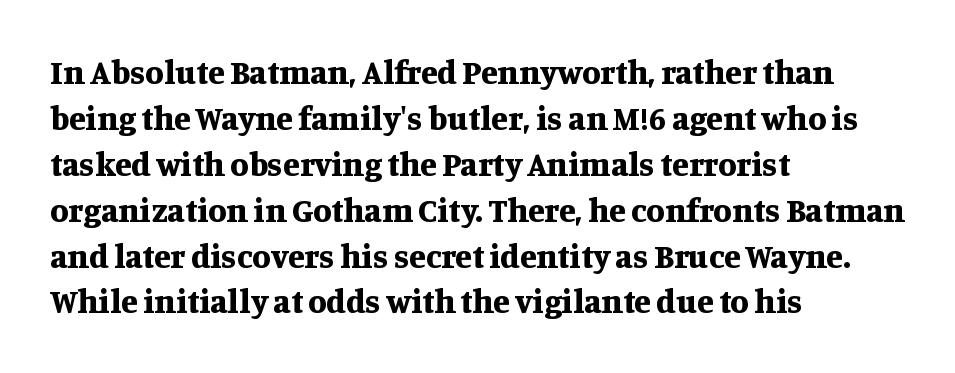
The image shows 34 px bold serif type, upright; set left-aligned, normal line spacing (1.35x), normal letter spacing, not underlined; medium stroke contrast and a large x-height.
